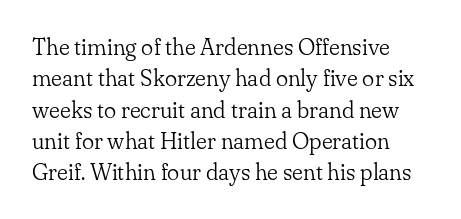
{"italic": "no", "bold": "no", "underline": "no", "line_spacing": "normal", "line_spacing_ratio": 1.36, "letter_spacing": "normal", "letter_spacing_em": 0.0, "glyph_px": 23}
